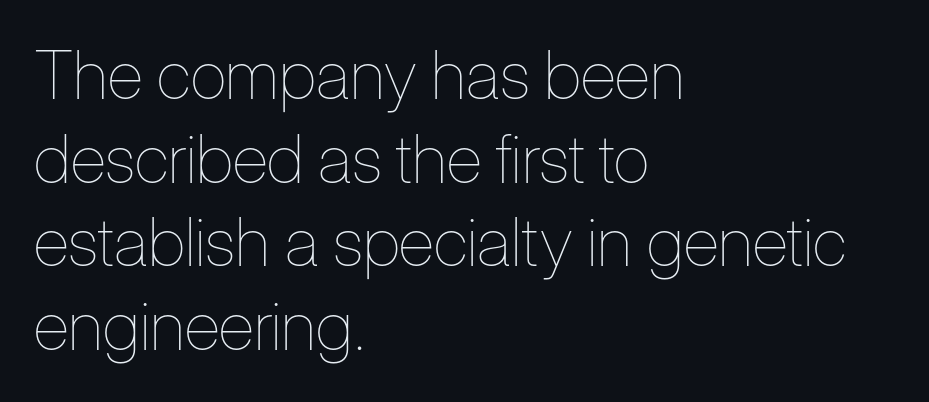
Rule under the text: the space is simply empty. Is this a heavy cut? Hardly; it is regular or lighter. Normally led — the rows are evenly, conventionally spaced. Note the varied advance widths — an 'i' is clearly narrower than an 'm'. The setting favours the left margin, as ordinary paragraphs usually do.
